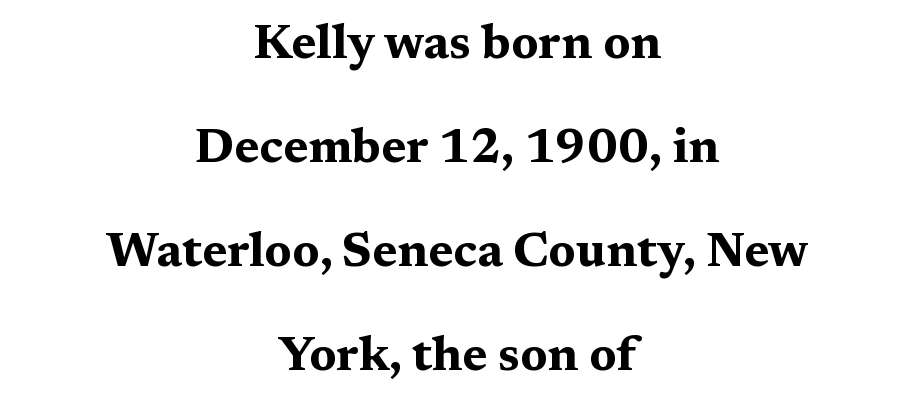
{"serif": "yes", "italic": "no", "bold": "yes", "weight": "bold", "width": "wide", "stroke_contrast": "medium", "x_height": "medium", "monospaced": "no", "underline": "no", "align": "center", "line_spacing": "loose", "line_spacing_ratio": 2.17, "letter_spacing": "normal", "letter_spacing_em": 0.0, "glyph_px": 48}
